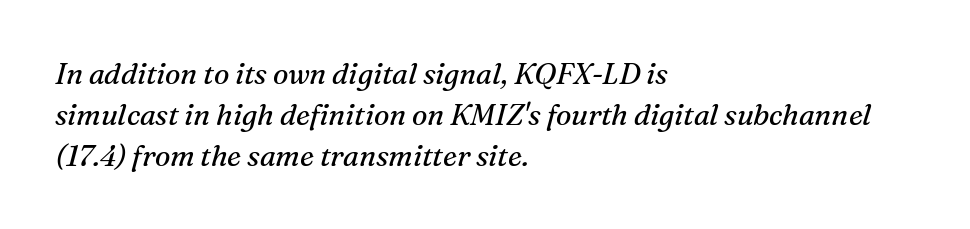
Think of a printed novel: that variable character pitch is what you see here. Students, observe: this is what conventionally led text looks like. Observe the lean: these are italic letterforms. The typeface chosen for these lines features serifs. Weight: not bold — regular or lighter. The zone under the glyphs is completely vacant.
